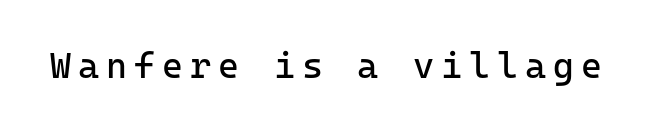
{"serif": "no", "italic": "no", "bold": "no", "weight": "regular", "width": "normal", "stroke_contrast": "low", "x_height": "medium", "monospaced": "yes", "underline": "no", "glyph_px": 36}
